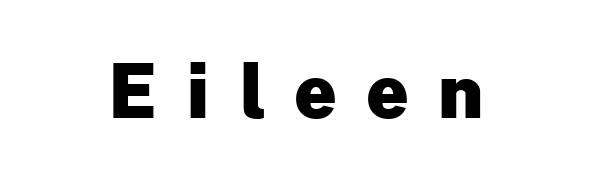
Examine the stroke ends and you'll find no serifs. How heavy is the stroke? Heavy — this is a bold. Varying glyph widths throughout — classic text-font behaviour. Characters remain perfectly vertical along every line. Underline: absent. Characters follow at a spacing far wider than the type designer built in.
